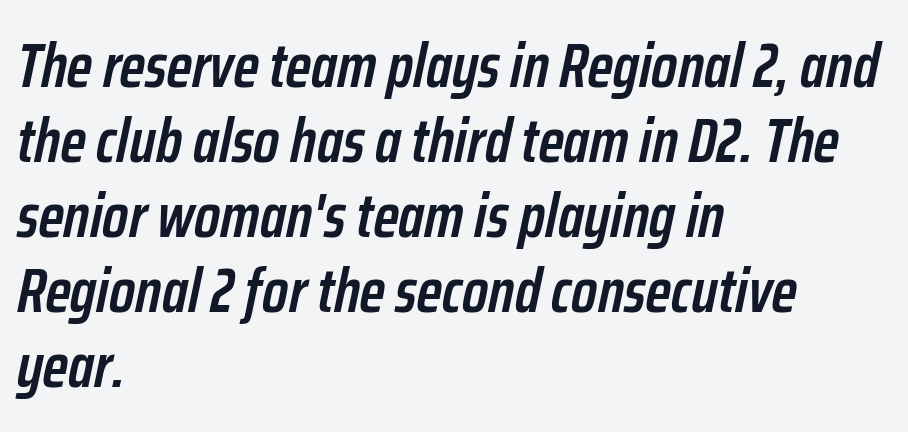
The face used here is rendered with its standard letterfit. Strokes here are thickened, but only to semibold level. The font's italic variant was chosen for this text. Compared with a centered layout, this one pins lines to the left instead. Do the characters align in a grid? No, the font is proportional. Underline: absent.
